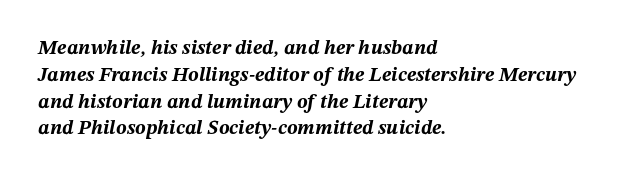
Q: Is the text bold? A: Yes.
Q: Is the text italic (slanted)? A: Yes, it leans right by about 12 degrees.
Q: Is the text underlined? A: No.
Q: How is the paragraph aligned? A: Left-aligned.
Q: Is the spacing between letters normal or unusually wide? A: Normal.
Q: Is the spacing between lines tight, normal or loose? A: Normal.
